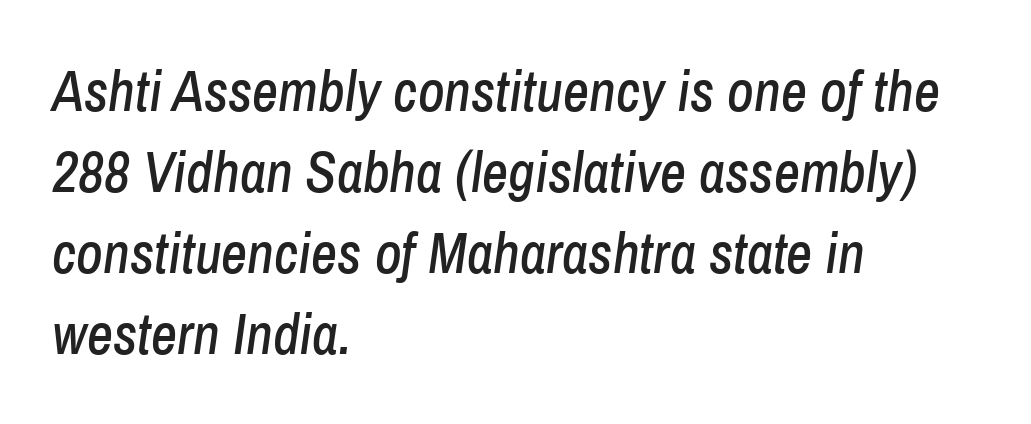
{"italic": "yes", "lean": "right", "slant_degrees": 8, "width": "condensed", "stroke_contrast": "low", "x_height": "medium", "monospaced": "no", "underline": "no", "align": "left", "line_spacing": "normal", "line_spacing_ratio": 1.42, "letter_spacing": "normal", "letter_spacing_em": 0.0, "glyph_px": 57}
